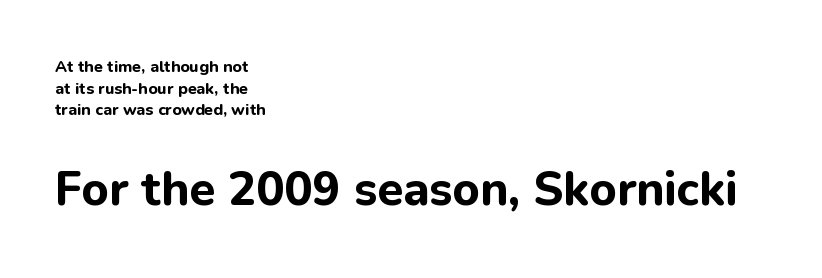
The image shows 47 px bold sans-serif type, upright; set left-aligned, normal line spacing (1.35x), normal letter spacing, not underlined; the second (bottom) block is 2.94x larger; low stroke contrast and a medium x-height.
